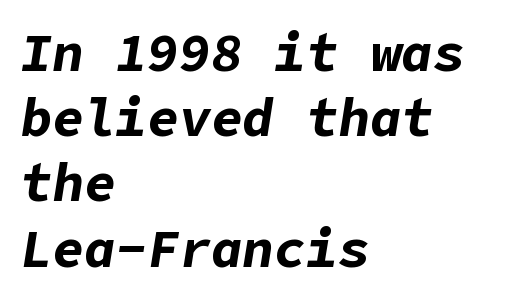
Q: Is the text bold? A: Yes.
Q: Is the text italic (slanted)? A: Yes, it leans right by about 9 degrees.
Q: Is the text underlined? A: No.
Q: How is the paragraph aligned? A: Left-aligned.
Q: Is the spacing between letters normal or unusually wide? A: Normal.
Q: Width (condensed, normal, or wide)? A: Normal.
Q: Stroke contrast? A: Low.
Q: x-height? A: Medium.
